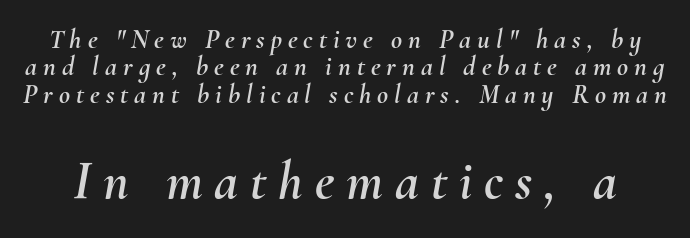
Rule under the text: the space is simply empty. Notice how descenders almost collide with the ascenders below — that's tight leading. A typesetter would call this heavily tracked-out type. Would a proofreader flag this as italicized? Yes.
